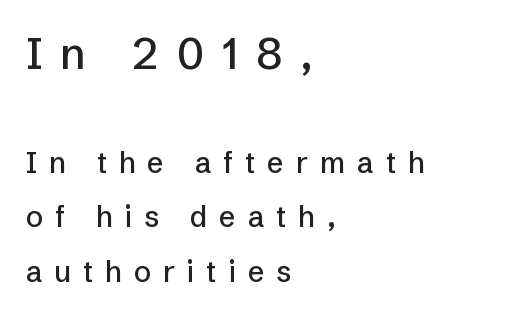
The image shows 44 px sans-serif type, upright; set left-aligned, line spacing 1.88x, unusually wide letter spacing (+0.41 em), not underlined; the first (top) block is 1.52x larger; low stroke contrast and a medium x-height.
